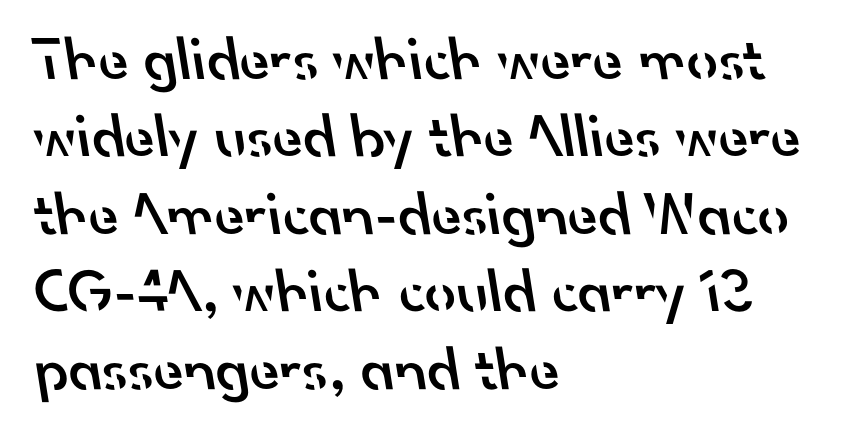
Q: Is the text bold? A: Semi-bold.
Q: Is the typeface a serif or a sans-serif typeface? A: Sans-serif.
Q: Is the text underlined? A: No.
Q: How is the paragraph aligned? A: Left-aligned.
Q: Is the spacing between letters normal or unusually wide? A: Normal.
Q: Is the spacing between lines tight, normal or loose? A: Normal.
Q: Width (condensed, normal, or wide)? A: Normal.
Q: Stroke contrast? A: Low.
Q: x-height? A: Small.
Q: Monospaced? A: No.
